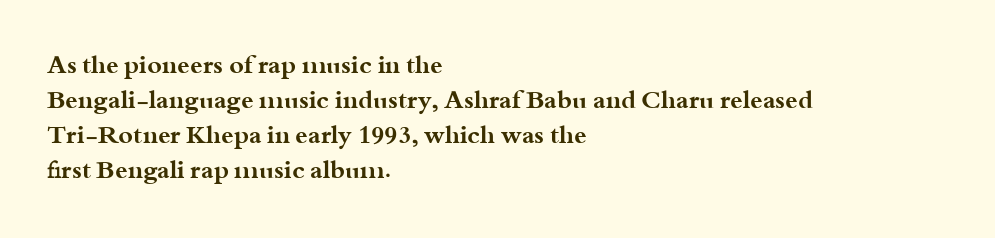
The image shows 25 px bold type, upright; set left-aligned, normal line spacing (1.4x), normal letter spacing, not underlined.
